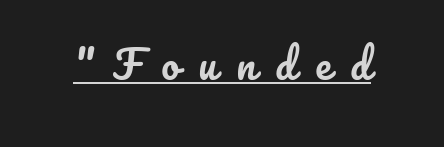
The rendered words wear a rule along their underside. Someone cranked the tracking dial way up on this one. Each letter keeps its own natural width here, so spacing adapts to shape.
